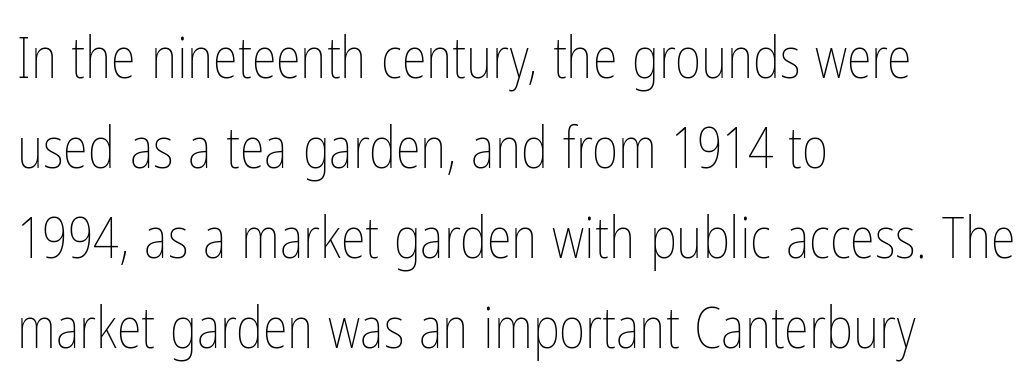
Q: Is the text bold? A: No.
Q: Is the text italic (slanted)? A: No, it is upright.
Q: Is the text underlined? A: No.
Q: How is the paragraph aligned? A: Left-aligned.
Q: Is the spacing between letters normal or unusually wide? A: Normal.
Q: Is the spacing between lines tight, normal or loose? A: Normal.
Q: Width (condensed, normal, or wide)? A: Condensed.
Q: Stroke contrast? A: Low.
Q: x-height? A: Medium.
Q: Monospaced? A: No.
